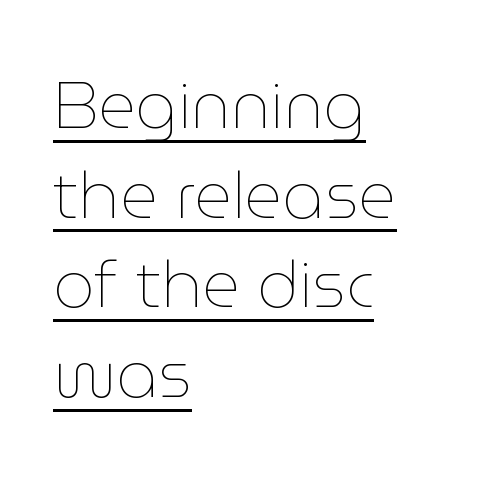
{"italic": "no", "bold": "no", "weight": "thin", "width": "normal", "stroke_contrast": "low", "x_height": "medium", "monospaced": "no", "underline": "yes", "align": "left", "line_spacing": "normal", "line_spacing_ratio": 1.38, "letter_spacing": "normal", "letter_spacing_em": 0.0, "glyph_px": 65}
